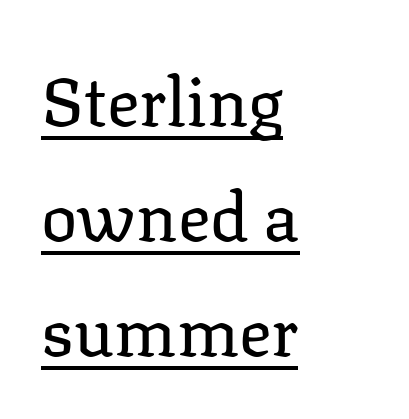
{"serif": "yes", "italic": "no", "bold": "no", "weight": "regular", "width": "normal", "stroke_contrast": "low", "x_height": "medium", "monospaced": "no", "underline": "yes", "align": "left", "line_spacing": "normal", "line_spacing_ratio": 1.69, "letter_spacing": "normal", "letter_spacing_em": 0.0, "glyph_px": 68}
